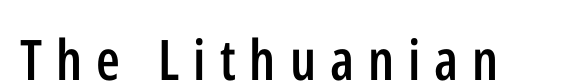
The image shows 56 px semibold, condensed sans-serif type, upright; set unusually wide letter spacing (+0.25 em), not underlined; low stroke contrast and a medium x-height.
